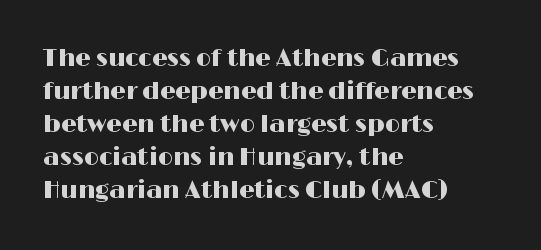
The image shows 24 px text type, upright; set left-aligned, normal line spacing (1.38x), normal letter spacing, not underlined.
